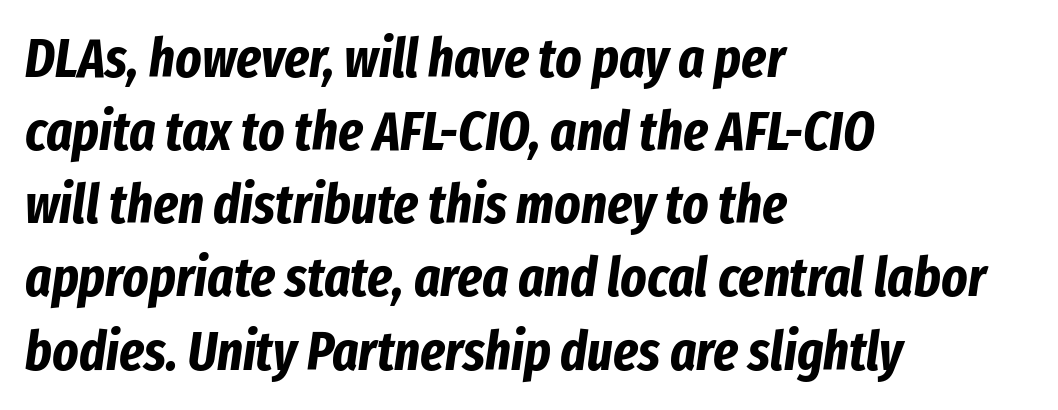
An italicized treatment has been applied to the whole sample. Emphasis by weight is at full strength: bold. Evenly set lines give the paragraph a standard silhouette. Standard letterfit; no display-style spreading of the glyphs. Character widths vary here, with narrow letters taking less room than wide ones.
